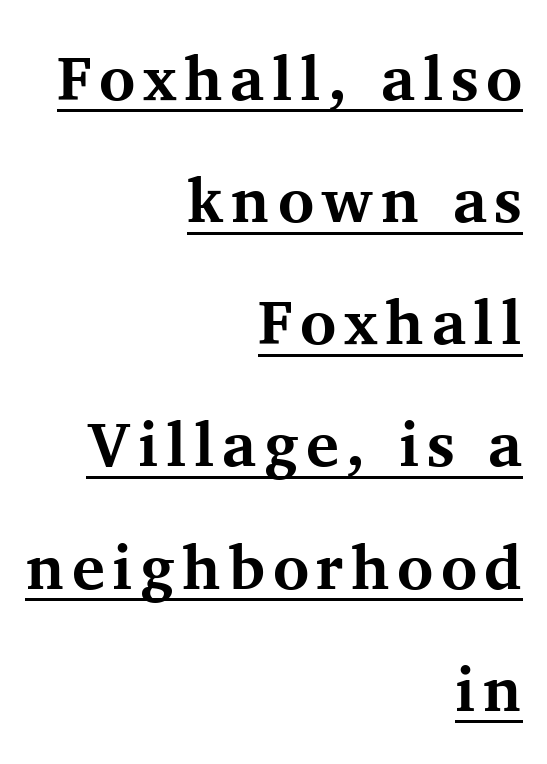
Each letter keeps its own natural width here, so spacing adapts to shape. In terms of posture, this sample is upright. Underlined type. In terms of weight, the rendering is a true, heavy bold.
